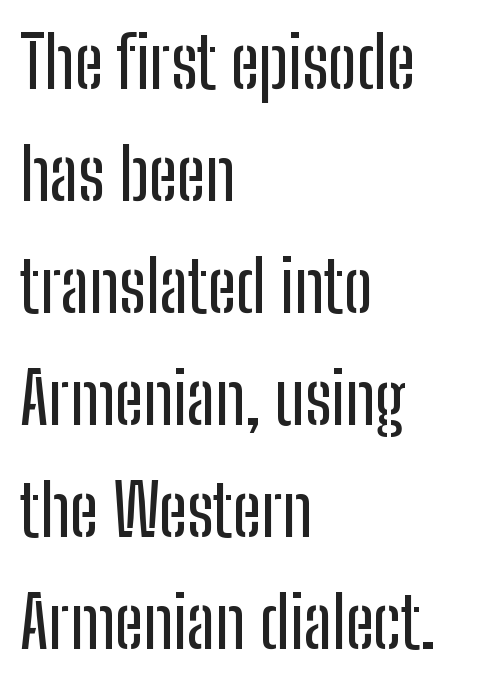
{"serif": "no", "italic": "no", "width": "condensed", "stroke_contrast": "low", "x_height": "medium", "monospaced": "no", "underline": "no", "align": "left", "line_spacing": "normal", "line_spacing_ratio": 1.6, "letter_spacing": "normal", "letter_spacing_em": 0.0, "glyph_px": 70}
